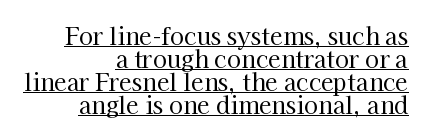
Q: Is the text bold? A: No.
Q: Is the text italic (slanted)? A: No, it is upright.
Q: Is the text underlined? A: Yes.
Q: How is the paragraph aligned? A: Right-aligned.
Q: Is the spacing between letters normal or unusually wide? A: Normal.
Q: Is the spacing between lines tight, normal or loose? A: Tight.
